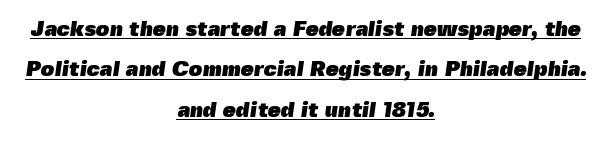
The image shows 21 px bold type; set centered, loose line spacing (1.92x), normal letter spacing, underlined.
